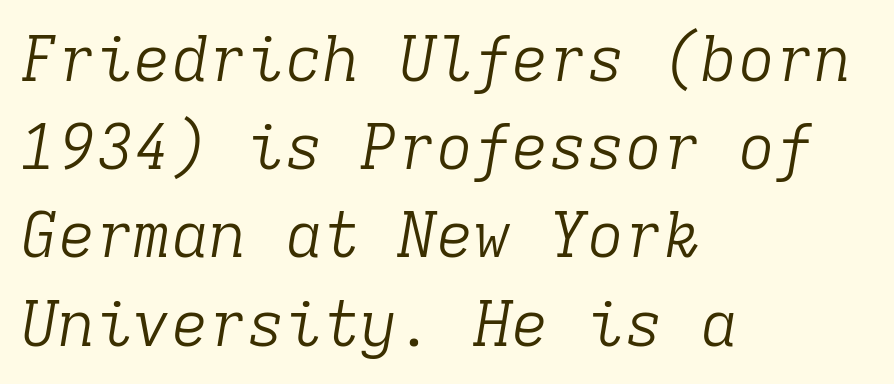
The image shows 63 px light serif type, italic (leaning right), monospaced; set left-aligned, normal line spacing (1.4x), normal letter spacing, not underlined; low stroke contrast and a medium x-height.
